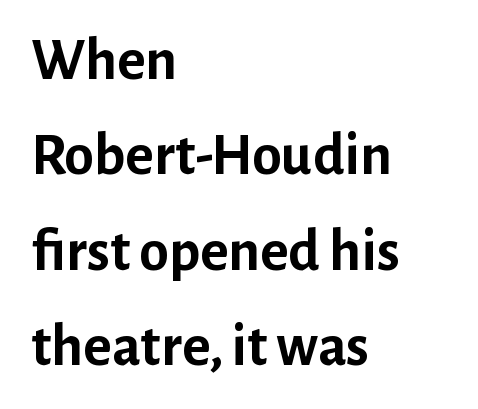
Q: Is the text bold? A: Yes.
Q: Is the text italic (slanted)? A: No, it is upright.
Q: Is the typeface a serif or a sans-serif typeface? A: Sans-serif.
Q: Is the text underlined? A: No.
Q: How is the paragraph aligned? A: Left-aligned.
Q: Is the spacing between letters normal or unusually wide? A: Normal.
Q: Is the spacing between lines tight, normal or loose? A: Normal.
Q: Width (condensed, normal, or wide)? A: Normal.
Q: Stroke contrast? A: Low.
Q: x-height? A: Medium.
Q: Monospaced? A: No.
